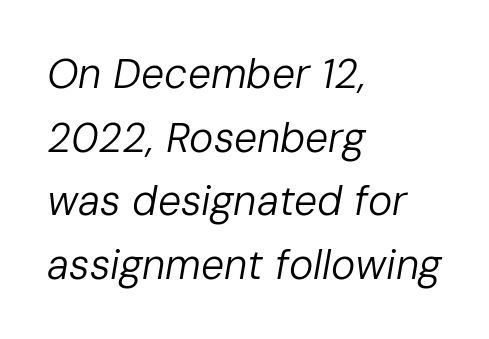
Does extra space separate the letters? No, they use regular spacing. The passage shown is typed in a proportional face where columns would drift. Each row of text sits above clean, open space. No extra ink here — the face is not bold.
